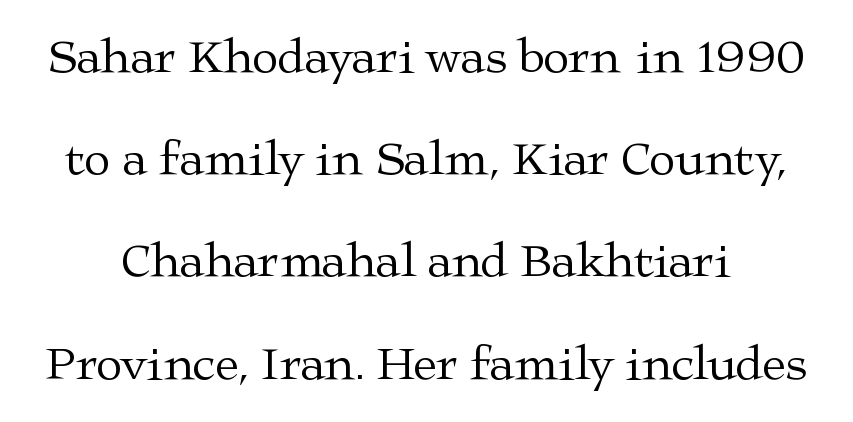
The image shows 48 px regular-weight, wide serif type, upright; set loose line spacing (2.13x), normal letter spacing, not underlined; medium stroke contrast and a medium x-height.
